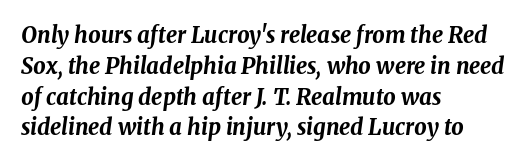
Summary of vertical rhythm: regular, with standard interline spacing. Thick stems and heavy bowls — unmistakably bold. Slant detected: the letters are inclined. There is no visible air inserted between adjacent glyphs. The glyphs are unaccompanied by any horizontal stroke below them.
